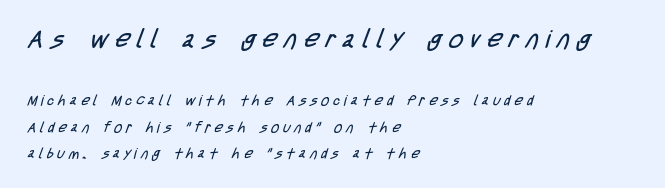
The image shows 25 px text type; set left-aligned, line spacing 1.86x, unusually wide letter spacing (+0.29 em), not underlined; the first (top) block is 1.79x larger.
